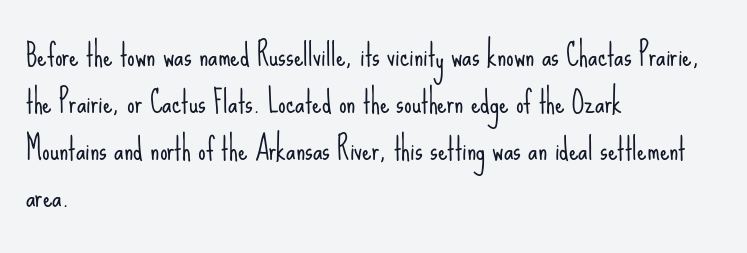
Q: Is the text bold? A: No.
Q: Is the text italic (slanted)? A: No, it is upright.
Q: Is the typeface a serif or a sans-serif typeface? A: Sans-serif.
Q: Is the text underlined? A: No.
Q: How is the paragraph aligned? A: Left-aligned.
Q: Is the spacing between letters normal or unusually wide? A: Normal.
Q: Is the spacing between lines tight, normal or loose? A: Normal.
Q: Width (condensed, normal, or wide)? A: Condensed.
Q: Stroke contrast? A: Low.
Q: x-height? A: Small.
Q: Monospaced? A: No.
